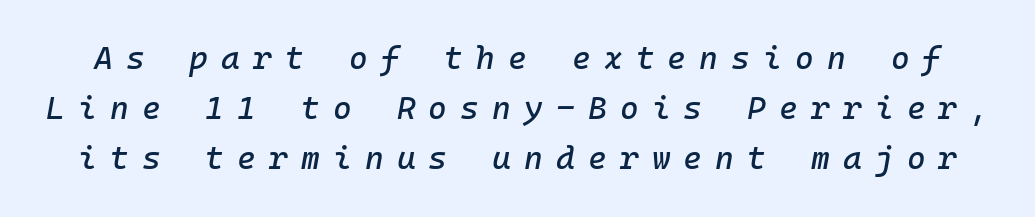
The image shows 32 px text type, italic (leaning right), monospaced; set normal line spacing (1.57x), unusually wide letter spacing (+0.41 em), not underlined; low stroke contrast and a medium x-height.
